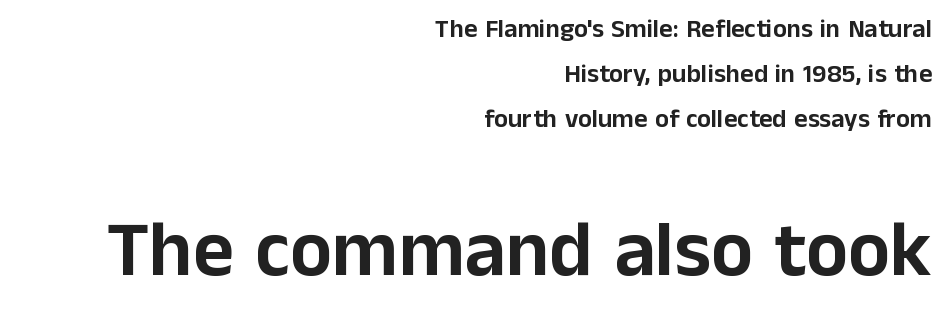
{"serif": "no", "italic": "no", "width": "normal", "stroke_contrast": "low", "x_height": "medium", "monospaced": "no", "underline": "no", "align": "right", "line_spacing_ratio": 1.73, "letter_spacing": "normal", "letter_spacing_em": 0.0, "larger_block": "second", "size_ratio": 3.04, "glyph_px": 79}
